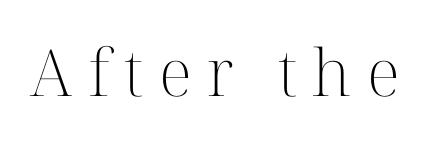
The image shows 65 px light serif type, upright; set unusually wide letter spacing (+0.23 em), not underlined; high stroke contrast and a medium x-height.
